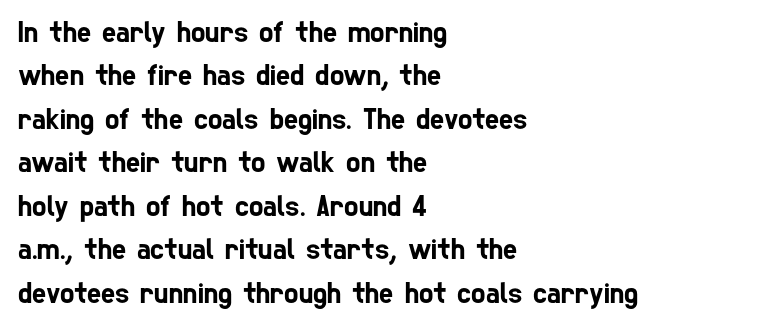
{"serif": "no", "width": "condensed", "stroke_contrast": "low", "x_height": "medium", "monospaced": "no", "underline": "no", "align": "left", "line_spacing": "normal", "line_spacing_ratio": 1.45, "letter_spacing": "normal", "letter_spacing_em": 0.0, "glyph_px": 30}
